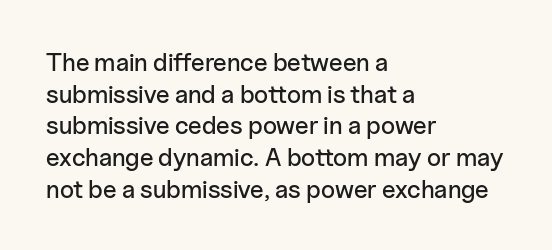
Q: Is the text italic (slanted)? A: No, it is upright.
Q: Is the text underlined? A: No.
Q: How is the paragraph aligned? A: Left-aligned.
Q: Is the spacing between letters normal or unusually wide? A: Normal.
Q: Is the spacing between lines tight, normal or loose? A: Normal.
